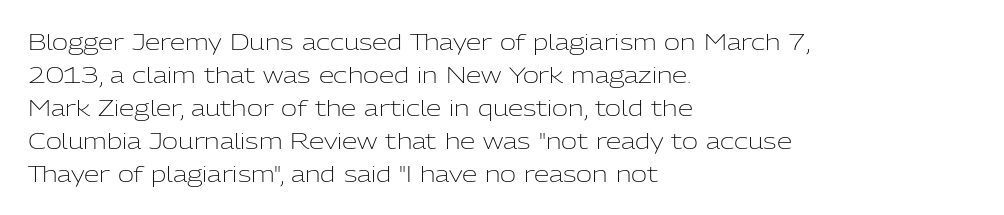
{"italic": "no", "bold": "no", "underline": "no", "align": "left", "line_spacing": "normal", "line_spacing_ratio": 1.5, "letter_spacing": "normal", "letter_spacing_em": 0.0, "glyph_px": 22}
